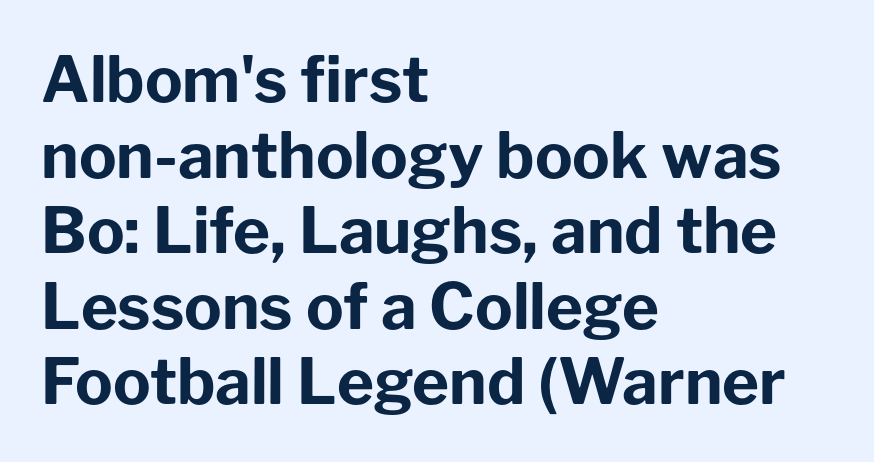
Q: Is the text bold? A: Yes.
Q: Is the text italic (slanted)? A: No, it is upright.
Q: Is the typeface a serif or a sans-serif typeface? A: Sans-serif.
Q: Is the text underlined? A: No.
Q: How is the paragraph aligned? A: Left-aligned.
Q: Is the spacing between letters normal or unusually wide? A: Normal.
Q: Width (condensed, normal, or wide)? A: Normal.
Q: Stroke contrast? A: Low.
Q: x-height? A: Medium.
Q: Monospaced? A: No.
